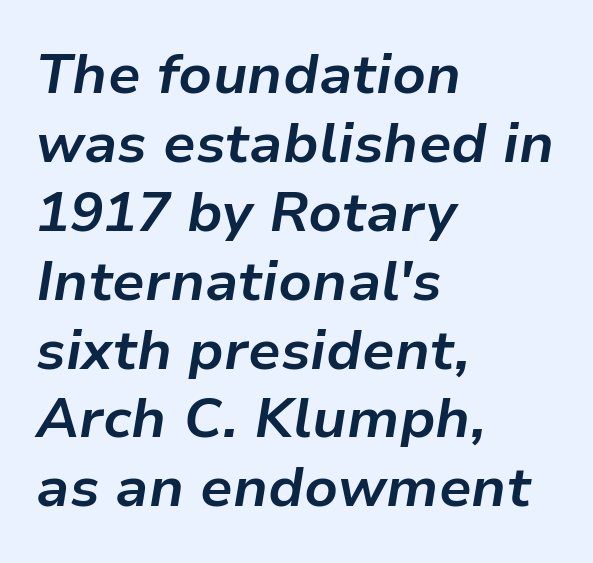
The image shows 56 px bold type, italic (leaning right); set left-aligned, line spacing 1.23x, normal letter spacing, not underlined; low stroke contrast and a medium x-height.
